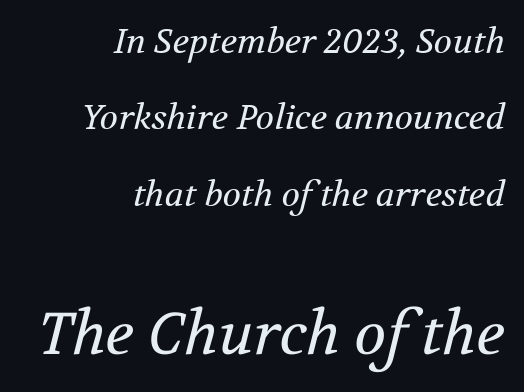
Q: Is the text bold? A: No.
Q: Is the text italic (slanted)? A: Yes, it leans right by about 12 degrees.
Q: Is the typeface a serif or a sans-serif typeface? A: Serif.
Q: Is the text underlined? A: No.
Q: How is the paragraph aligned? A: Right-aligned.
Q: Is the spacing between letters normal or unusually wide? A: Normal.
Q: Is the spacing between lines tight, normal or loose? A: Loose.
Q: Which block of text is set in a larger size, the first (top) or the second (bottom)? A: The second (bottom) one.
Q: Width (condensed, normal, or wide)? A: Normal.
Q: Stroke contrast? A: Medium.
Q: x-height? A: Medium.
Q: Monospaced? A: No.
